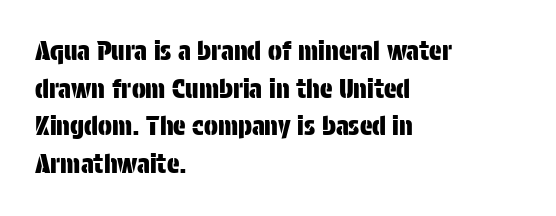
Which margin do the lines hug? The left one — the right edge is uneven. This sample uses plain, unmodified letter spacing. Glance below the letters and you will spot only blank space. Baseline-to-baseline distance is the conventional proportion of letter height.
